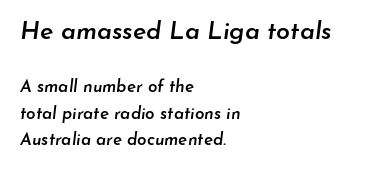
Note: larger setting up top, smaller setting below. A somewhat darkened texture: the type is semibold rather than bold. Caption: standard tracking, unaltered. Would a proofreader flag this as italicized? Yes. The strip under each line holds only bare page.
